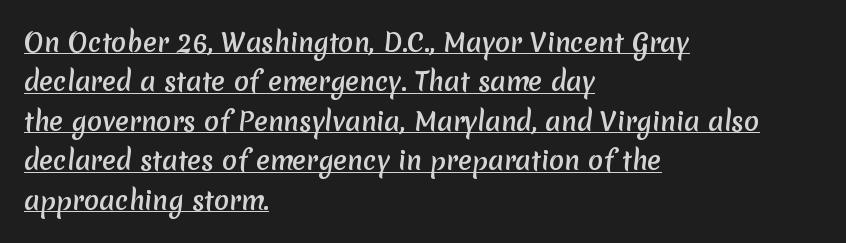
Q: Is the text underlined? A: Yes.
Q: How is the paragraph aligned? A: Left-aligned.
Q: Is the spacing between letters normal or unusually wide? A: Normal.
Q: Is the spacing between lines tight, normal or loose? A: Normal.
